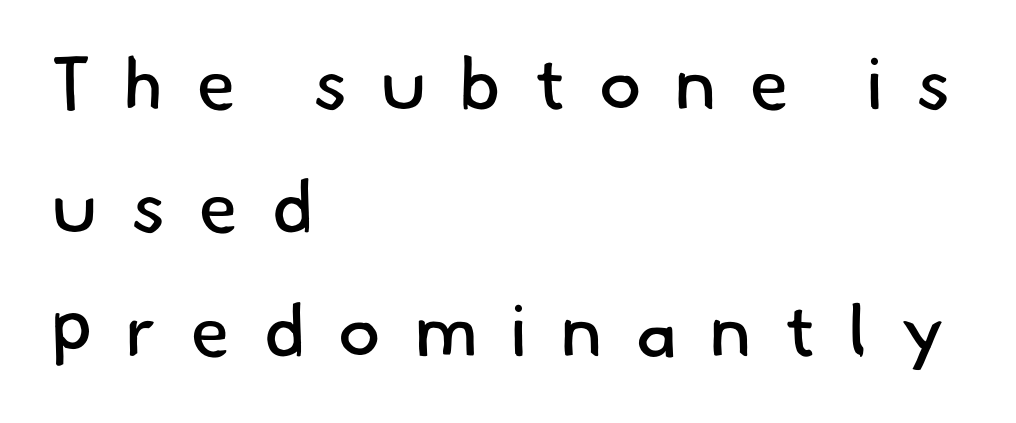
The image shows 73 px regular-weight sans-serif type; set left-aligned, normal line spacing (1.69x), unusually wide letter spacing (+0.44 em), not underlined; low stroke contrast and a small x-height.
